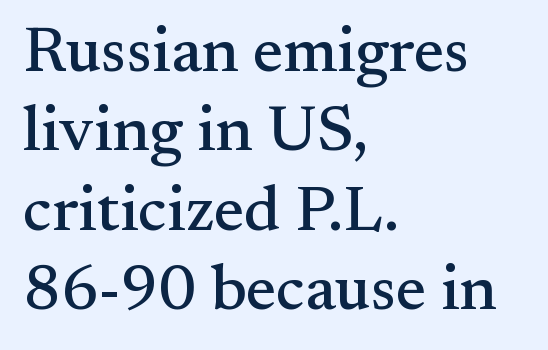
{"serif": "yes", "italic": "no", "width": "normal", "stroke_contrast": "medium", "x_height": "small", "monospaced": "no", "underline": "no", "align": "left", "line_spacing_ratio": 1.24, "letter_spacing": "normal", "letter_spacing_em": 0.0, "glyph_px": 64}
